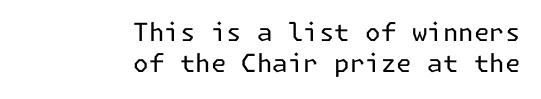
The image shows 25 px text type, upright; set right-aligned, line spacing 1.24x, normal letter spacing, not underlined.
